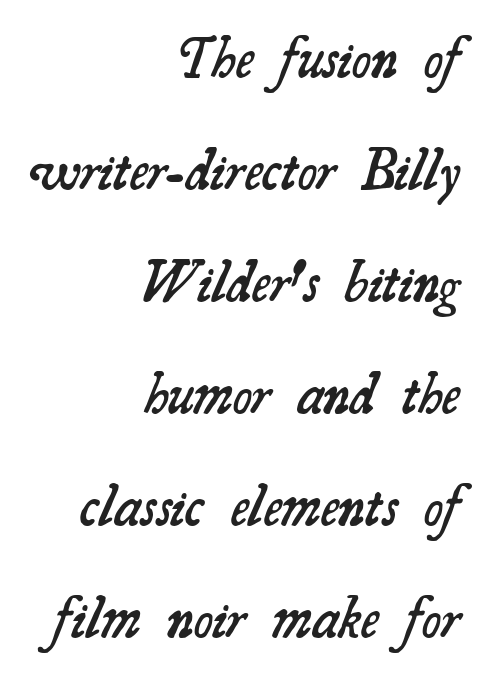
Q: Is the text bold? A: Semi-bold.
Q: Is the typeface a serif or a sans-serif typeface? A: Serif.
Q: Is the text underlined? A: No.
Q: How is the paragraph aligned? A: Right-aligned.
Q: Is the spacing between letters normal or unusually wide? A: Normal.
Q: Is the spacing between lines tight, normal or loose? A: Loose.
Q: Width (condensed, normal, or wide)? A: Normal.
Q: Stroke contrast? A: Medium.
Q: x-height? A: Small.
Q: Monospaced? A: No.
